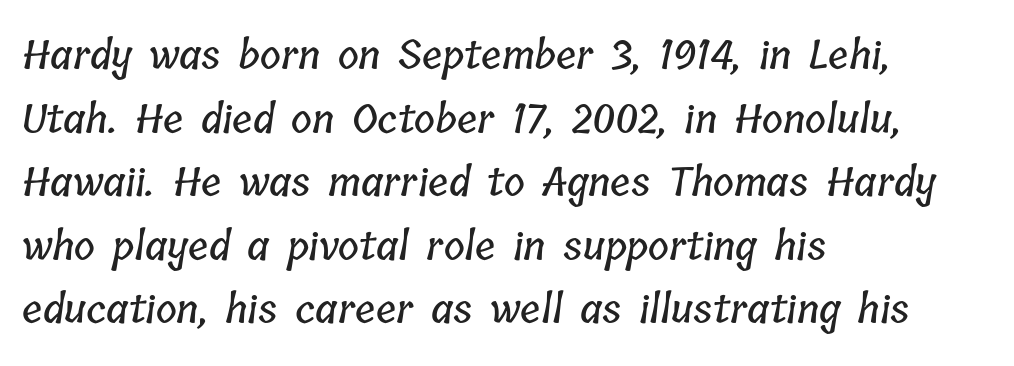
{"width": "condensed", "stroke_contrast": "low", "x_height": "medium", "monospaced": "no", "underline": "no", "align": "left", "line_spacing": "normal", "line_spacing_ratio": 1.59, "letter_spacing": "normal", "letter_spacing_em": 0.0, "glyph_px": 40}
